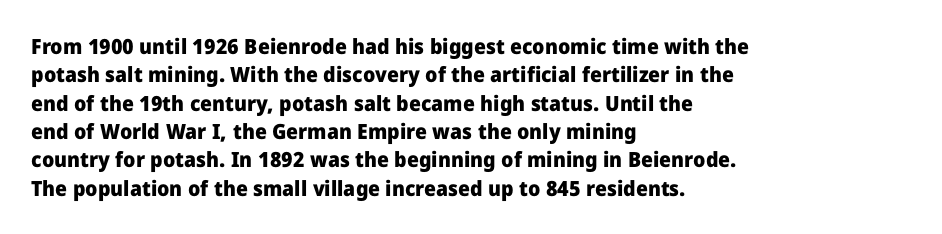
{"italic": "no", "bold": "yes", "underline": "no", "align": "left", "line_spacing": "normal", "line_spacing_ratio": 1.35, "letter_spacing": "normal", "letter_spacing_em": 0.0, "glyph_px": 21}
